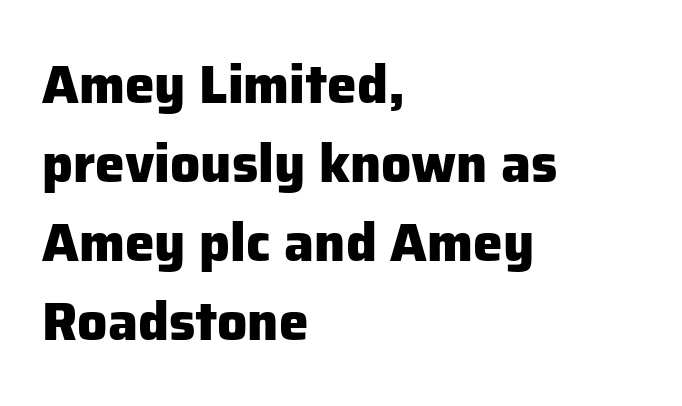
Standard letterfit; no display-style spreading of the glyphs. This sample has the flowing, uneven cadence of proportional lettering. Upright lettering throughout. The rendering uses a moderate line-height, typical for paragraphs.
